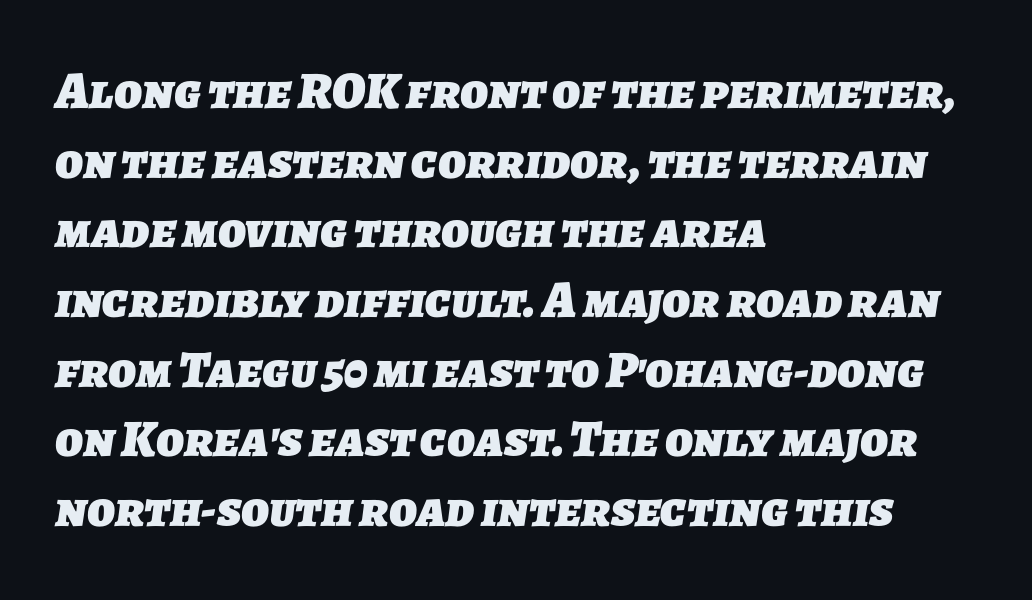
{"serif": "no", "bold": "yes", "weight": "heavy", "width": "normal", "stroke_contrast": "low", "x_height": "medium", "monospaced": "no", "underline": "no", "align": "left", "line_spacing": "normal", "line_spacing_ratio": 1.34, "letter_spacing": "normal", "letter_spacing_em": 0.0, "glyph_px": 52}
